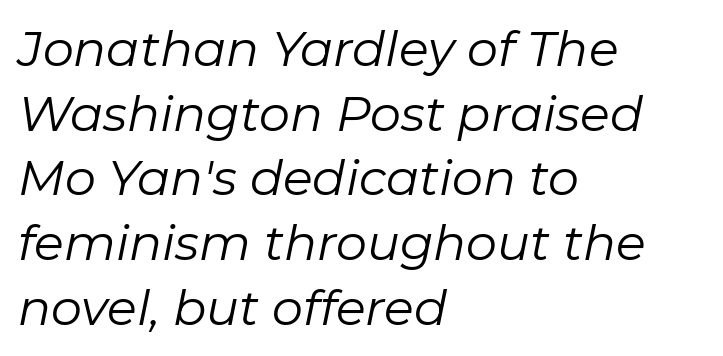
The image shows 49 px regular-weight type, italic (leaning right); set left-aligned, normal line spacing (1.32x), normal letter spacing, not underlined; low stroke contrast and a medium x-height.
